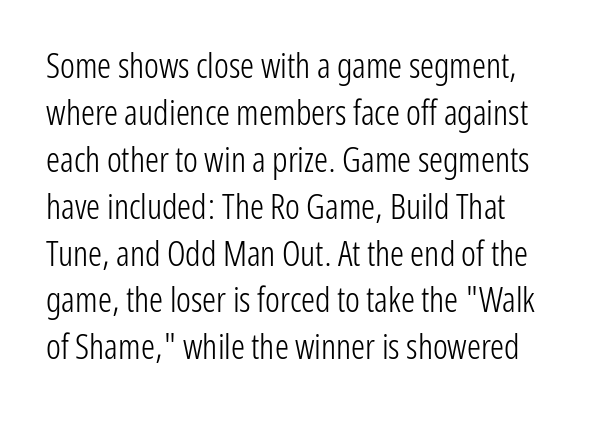
Q: Is the text bold? A: No.
Q: Is the text italic (slanted)? A: No, it is upright.
Q: Is the typeface a serif or a sans-serif typeface? A: Sans-serif.
Q: Is the text underlined? A: No.
Q: How is the paragraph aligned? A: Left-aligned.
Q: Is the spacing between letters normal or unusually wide? A: Normal.
Q: Is the spacing between lines tight, normal or loose? A: Normal.
Q: Width (condensed, normal, or wide)? A: Condensed.
Q: Stroke contrast? A: Low.
Q: x-height? A: Medium.
Q: Monospaced? A: No.
